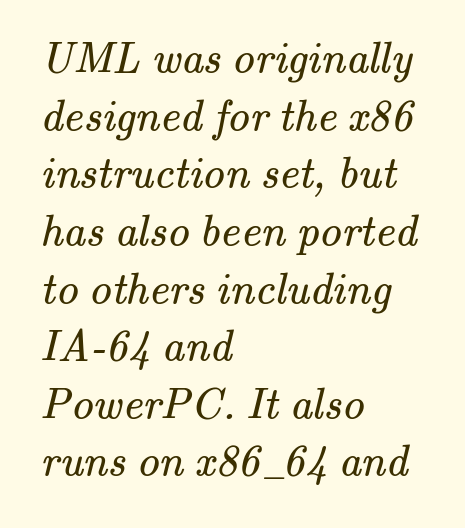
Here the designer chose a conventional face with non-uniform glyph widths. This is not heavy type; no bold has been used. A serif font was chosen for this passage. Letter spacing: default. The passage shown is not underscored anywhere. Where is the straight margin? On the left.
